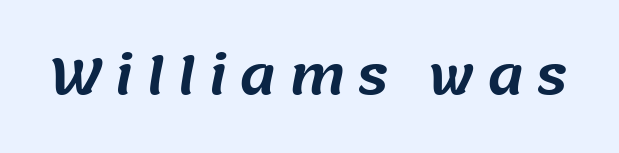
The image shows 50 px sans-serif type; set unusually wide letter spacing (+0.24 em), not underlined; medium stroke contrast and a large x-height.
